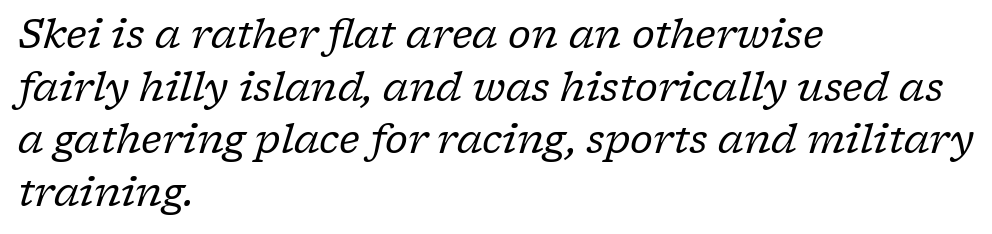
{"serif": "yes", "italic": "yes", "lean": "right", "slant_degrees": 17, "bold": "no", "weight": "regular", "width": "normal", "stroke_contrast": "low", "x_height": "medium", "monospaced": "no", "underline": "no", "align": "left", "line_spacing": "normal", "line_spacing_ratio": 1.35, "letter_spacing": "normal", "letter_spacing_em": 0.0, "glyph_px": 39}
